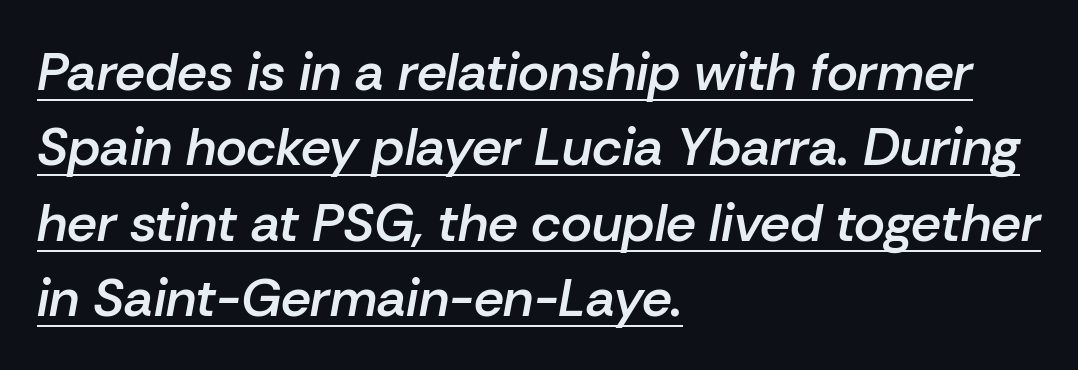
Q: Is the text bold? A: Semi-bold.
Q: Is the text italic (slanted)? A: Yes, it leans right by about 10 degrees.
Q: Is the text underlined? A: Yes.
Q: How is the paragraph aligned? A: Left-aligned.
Q: Is the spacing between letters normal or unusually wide? A: Normal.
Q: Is the spacing between lines tight, normal or loose? A: Normal.
Q: Width (condensed, normal, or wide)? A: Normal.
Q: Stroke contrast? A: Low.
Q: x-height? A: Medium.
Q: Monospaced? A: No.
